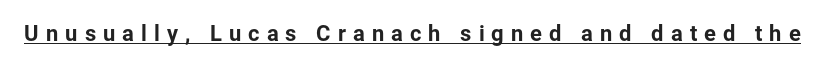
Q: Is the text italic (slanted)? A: No, it is upright.
Q: Is the text underlined? A: Yes.
Q: Is the spacing between letters normal or unusually wide? A: Unusually wide.
